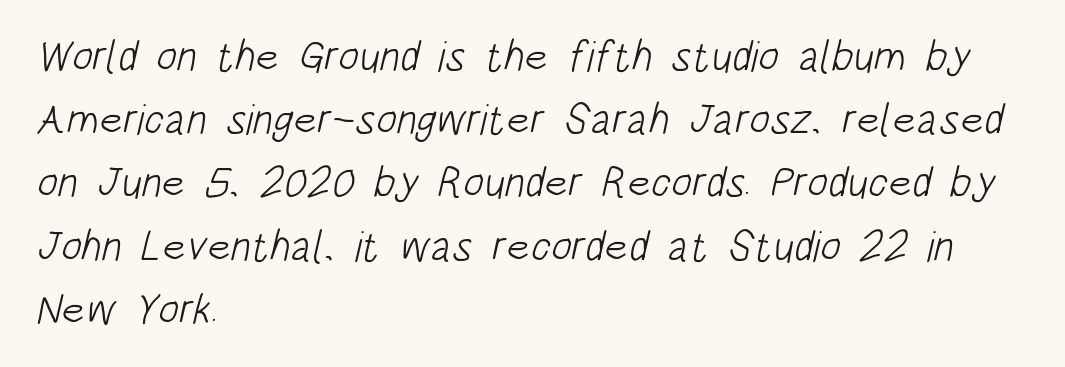
The image shows 43 px light, condensed sans-serif type; set left-aligned, normal line spacing (1.47x), normal letter spacing, not underlined; low stroke contrast and a large x-height.
